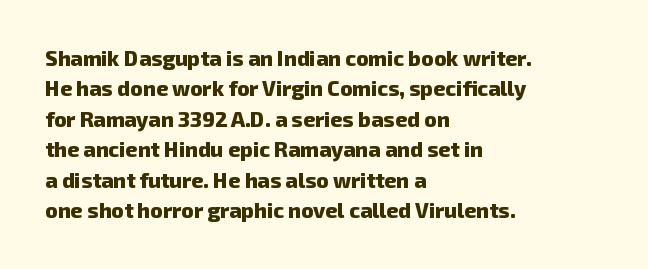
The space directly below the letters is spotless. These lines keep a tight, regular rhythm from letter to letter. Each glyph is drawn with heavy, bold strokes. Leading matches the norm, producing a regular column. Short and long lines alike share a common starting point at left.
